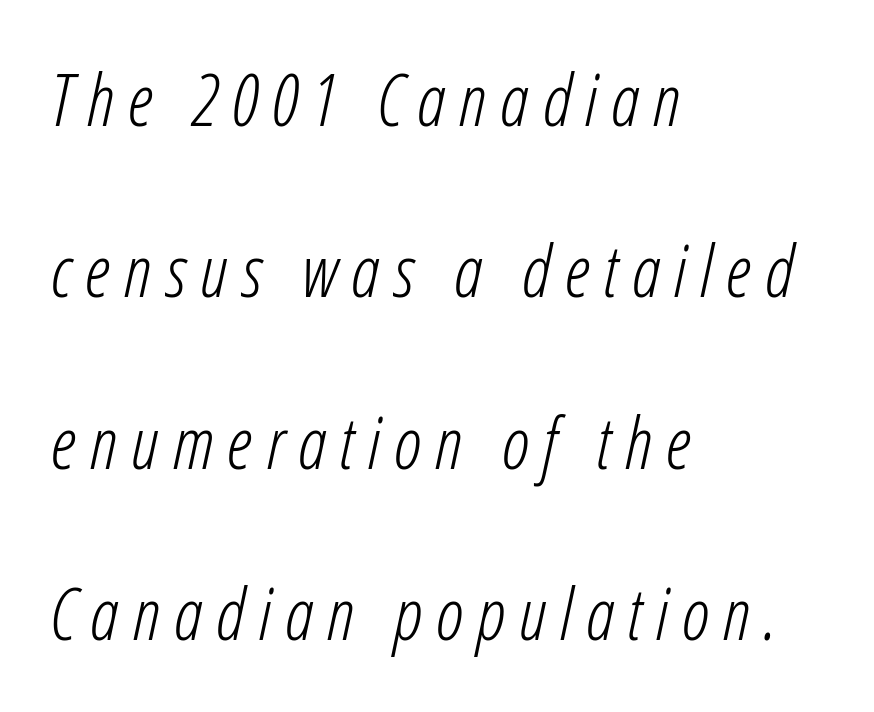
Words float on clear page, feet unadorned. Alignment: flush left. Is this a heavy cut? Hardly; it is regular or lighter. The text carries the slant typical of an italic or oblique font. A typesetter would call this proportional, since set widths differ per character.
